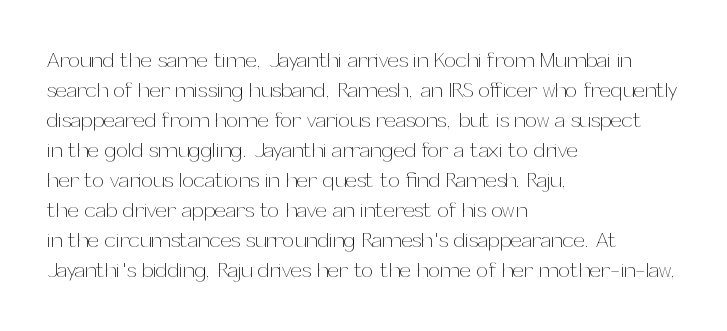
{"italic": "no", "bold": "no", "underline": "no", "align": "left", "line_spacing": "normal", "line_spacing_ratio": 1.43, "letter_spacing": "normal", "letter_spacing_em": 0.0, "glyph_px": 21}
